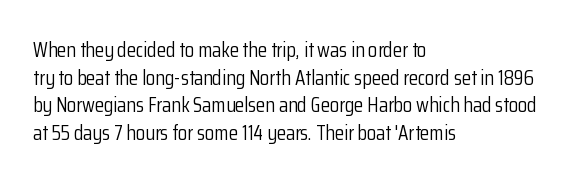
The image shows 21 px text type, upright; set left-aligned, normal line spacing (1.32x), normal letter spacing, not underlined.
